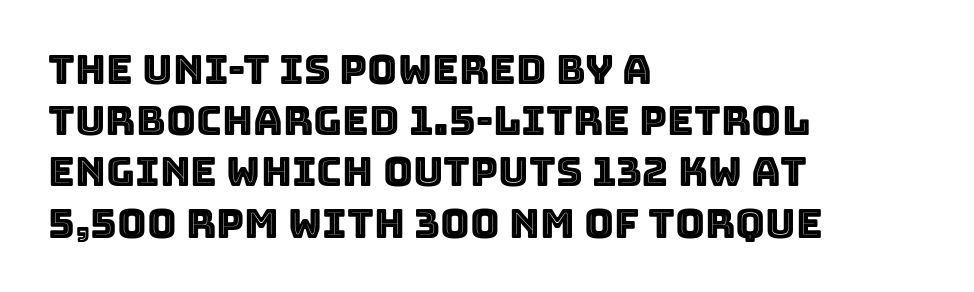
The image shows 41 px text type, upright; set left-aligned, normal line spacing (1.25x), normal letter spacing, not underlined; a large x-height.
